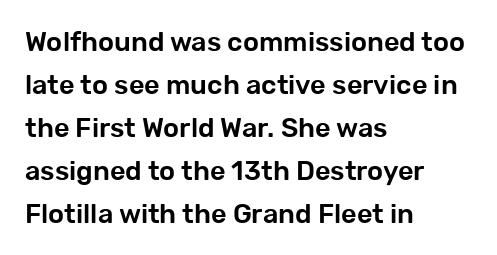
Notice how descenders clear the ascenders below comfortably — that's standard leading. Rendered with straight, roman letterforms. These lines keep a tight, regular rhythm from letter to letter. Only glyphs here, with clear space below each row. Line beginnings align vertically; line endings do not.
